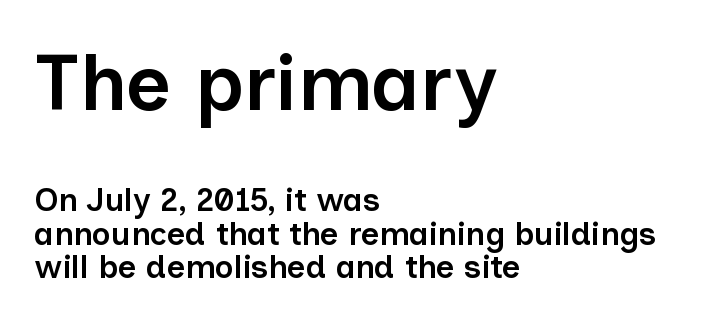
Q: Is the text bold? A: Semi-bold.
Q: Is the text italic (slanted)? A: No, it is upright.
Q: Is the typeface a serif or a sans-serif typeface? A: Sans-serif.
Q: Is the text underlined? A: No.
Q: How is the paragraph aligned? A: Left-aligned.
Q: Is the spacing between letters normal or unusually wide? A: Normal.
Q: Is the spacing between lines tight, normal or loose? A: Tight.
Q: Which block of text is set in a larger size, the first (top) or the second (bottom)? A: The first (top) one.
Q: Width (condensed, normal, or wide)? A: Normal.
Q: Stroke contrast? A: Low.
Q: x-height? A: Medium.
Q: Monospaced? A: No.
